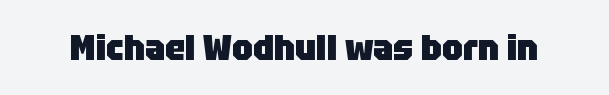
{"serif": "no", "italic": "no", "bold": "yes", "weight": "heavy", "width": "normal", "stroke_contrast": "low", "x_height": "large", "monospaced": "no", "underline": "no", "letter_spacing": "normal", "letter_spacing_em": 0.0, "glyph_px": 36}
